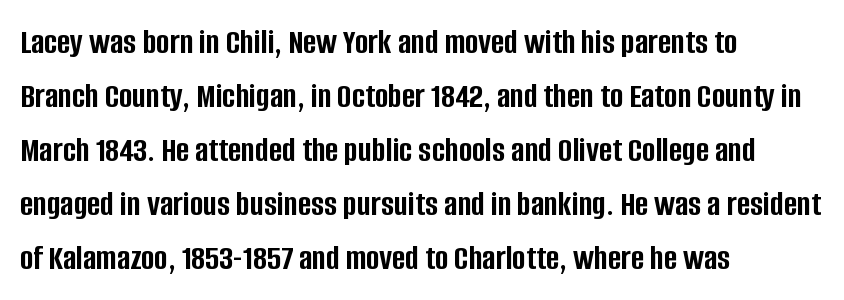
The image shows 36 px semibold, condensed sans-serif type, upright; set left-aligned, normal line spacing (1.5x), normal letter spacing, not underlined; low stroke contrast and a large x-height.
